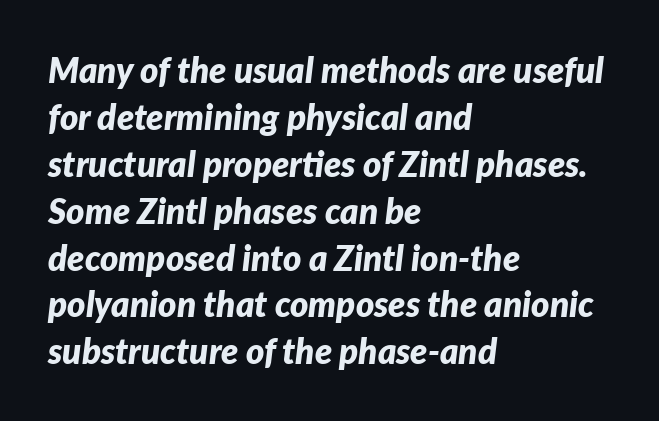
Quick note: underline off. Is the block centered? No — it sits flush against the left margin. The letters are slanted; this is an italic face. Varying glyph widths throughout — classic text-font behaviour.
